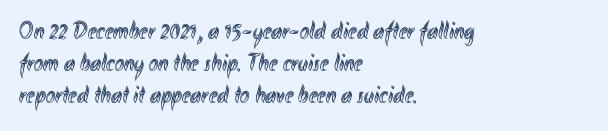
Q: Is the text italic (slanted)? A: Yes.
Q: Is the text underlined? A: No.
Q: How is the paragraph aligned? A: Left-aligned.
Q: Is the spacing between letters normal or unusually wide? A: Normal.
Q: Is the spacing between lines tight, normal or loose? A: Normal.
